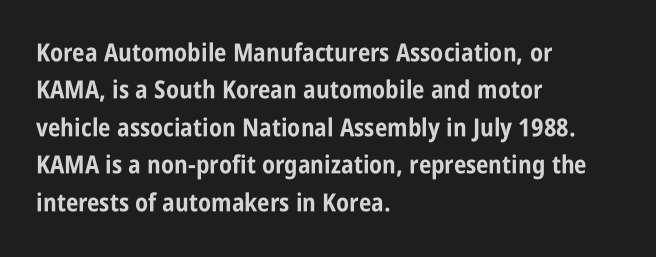
Baseline-to-baseline distance is the conventional proportion of letter height. The typesetter chose a ragged-right arrangement here. The zone under the glyphs is completely vacant. Typesetter's note: full bold, strokes at maximum text heaviness. In terms of posture, this sample is upright. The horizontal fit of the characters is conventional and even.
